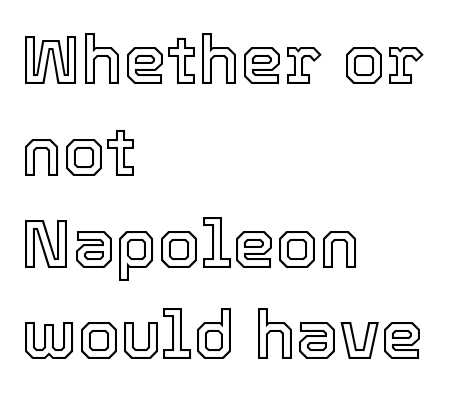
The passage shown stacks its lines at a standard gap. Notice how the stems are strictly vertical — no italics here. Each word holds together tightly as a unit, with standard inter-letter gaps. These lines are set flush left with a ragged right edge.
